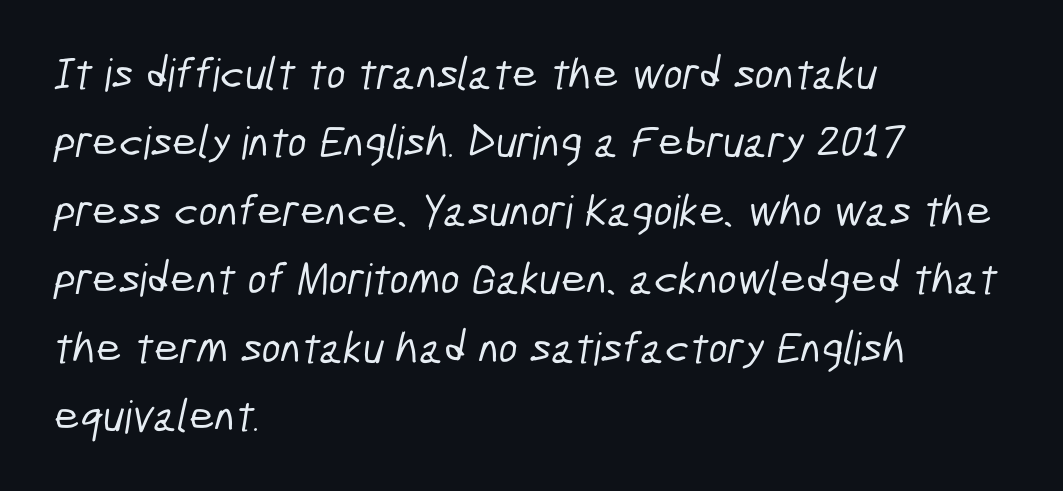
Q: Is the typeface a serif or a sans-serif typeface? A: Sans-serif.
Q: Is the text underlined? A: No.
Q: How is the paragraph aligned? A: Left-aligned.
Q: Is the spacing between letters normal or unusually wide? A: Normal.
Q: Is the spacing between lines tight, normal or loose? A: Normal.
Q: Width (condensed, normal, or wide)? A: Condensed.
Q: Stroke contrast? A: Low.
Q: x-height? A: Medium.
Q: Monospaced? A: No.
